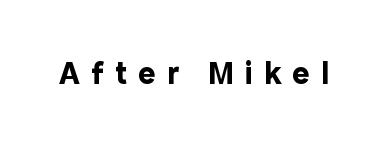
Q: Is the text bold? A: Yes.
Q: Is the text italic (slanted)? A: No, it is upright.
Q: Is the typeface a serif or a sans-serif typeface? A: Sans-serif.
Q: Is the text underlined? A: No.
Q: Is the spacing between letters normal or unusually wide? A: Unusually wide.
Q: Width (condensed, normal, or wide)? A: Normal.
Q: x-height? A: Medium.
Q: Monospaced? A: No.
